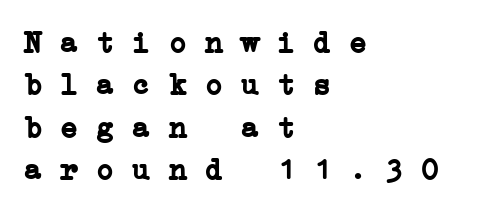
Q: Is the text bold? A: Yes.
Q: Is the typeface a serif or a sans-serif typeface? A: Serif.
Q: Is the text underlined? A: No.
Q: How is the paragraph aligned? A: Left-aligned.
Q: Is the spacing between letters normal or unusually wide? A: Normal.
Q: Is the spacing between lines tight, normal or loose? A: Normal.
Q: Width (condensed, normal, or wide)? A: Wide.
Q: Stroke contrast? A: Low.
Q: x-height? A: Medium.
Q: Monospaced? A: Yes.
